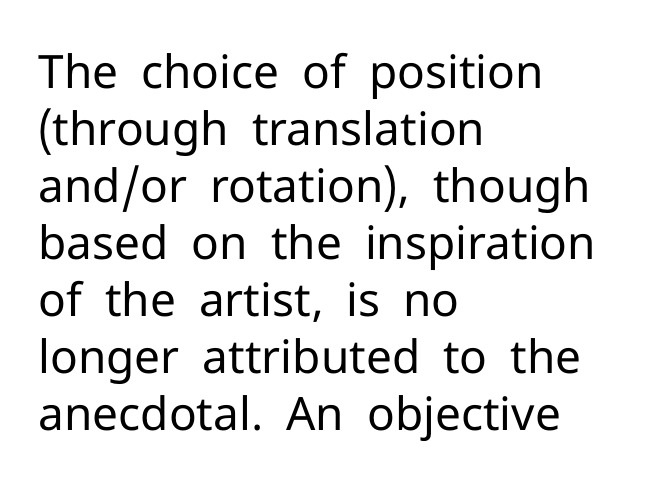
The image shows 46 px regular-weight sans-serif type, upright; set left-aligned, line spacing 1.24x, normal letter spacing, not underlined; low stroke contrast and a medium x-height.
